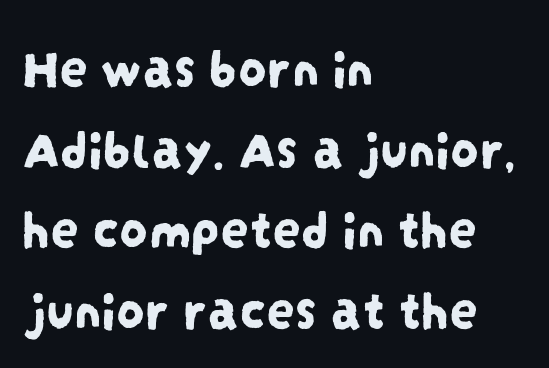
Characters follow at the spacing the type designer built in. The lines in this sample share a left origin and differ only in where they stop. The string is rendered with underlining switched off. Think of a printed novel: that variable character pitch is what you see here. The space between consecutive lines is moderate.
